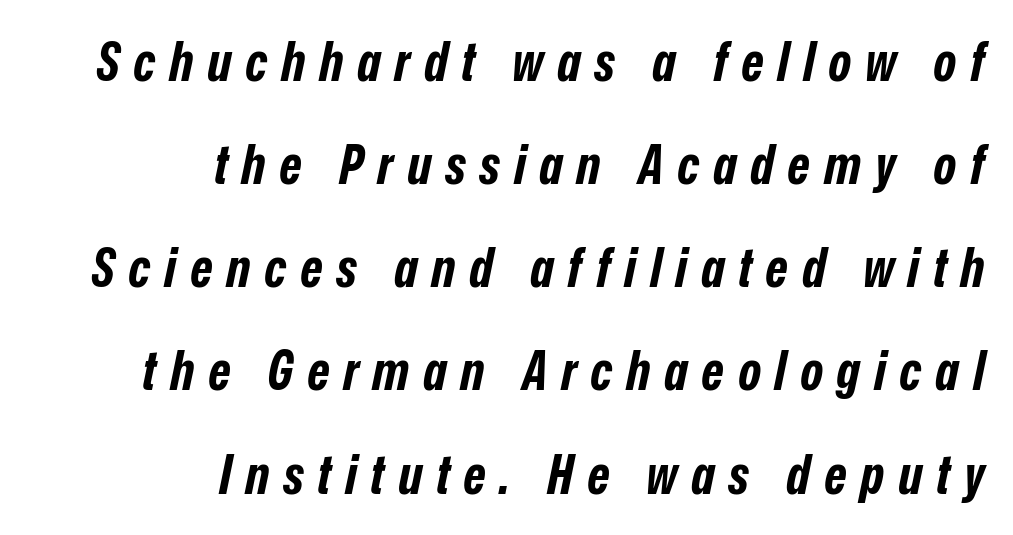
The image shows 54 px bold, condensed type, italic (leaning right); set right-aligned, loose line spacing (1.91x), unusually wide letter spacing (+0.26 em), not underlined; low stroke contrast and a medium x-height.
